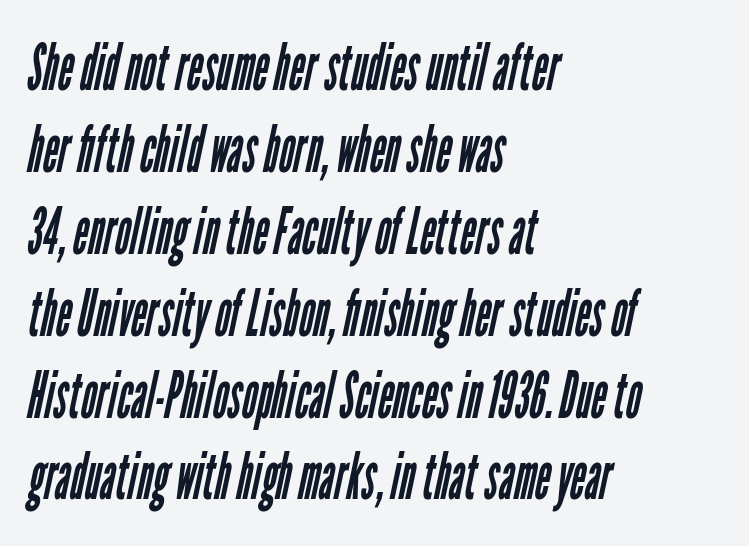
Q: Is the text bold? A: No.
Q: Is the typeface a serif or a sans-serif typeface? A: Sans-serif.
Q: Is the text underlined? A: No.
Q: How is the paragraph aligned? A: Left-aligned.
Q: Is the spacing between letters normal or unusually wide? A: Normal.
Q: Is the spacing between lines tight, normal or loose? A: Normal.
Q: Width (condensed, normal, or wide)? A: Condensed.
Q: Stroke contrast? A: Low.
Q: x-height? A: Medium.
Q: Monospaced? A: No.
